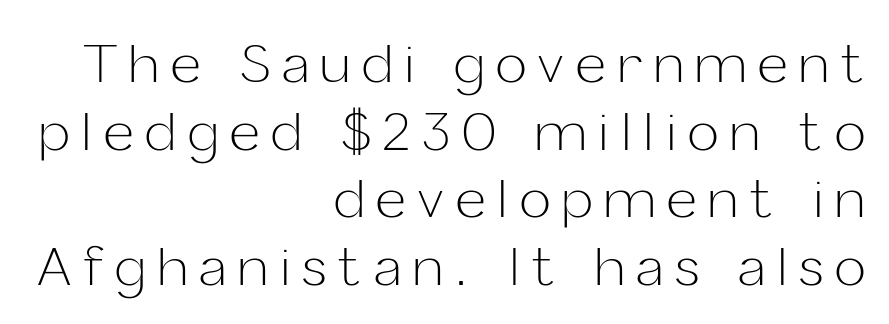
Italic? Not at all — the glyphs are vertical. The letters carry no serifs — their stems end cleanly without finishing strokes. Horizontally, the lines are justified to the trailing edge only. Successive baselines arrive at the customary interval.
